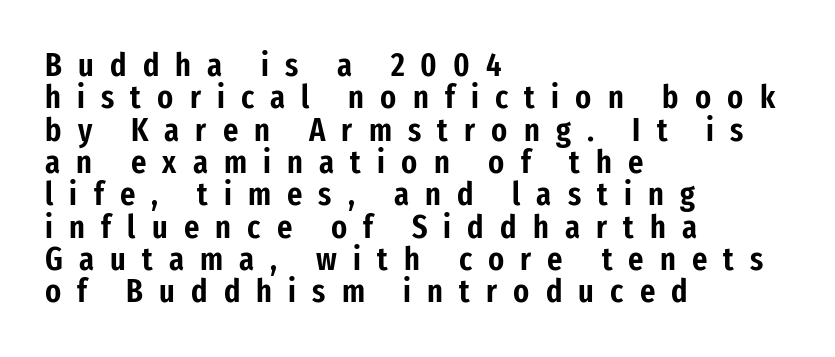
{"serif": "no", "italic": "no", "width": "condensed", "stroke_contrast": "low", "x_height": "medium", "monospaced": "no", "underline": "no", "align": "left", "line_spacing": "tight", "line_spacing_ratio": 0.98, "letter_spacing": "wide", "letter_spacing_em": 0.49, "glyph_px": 33}
